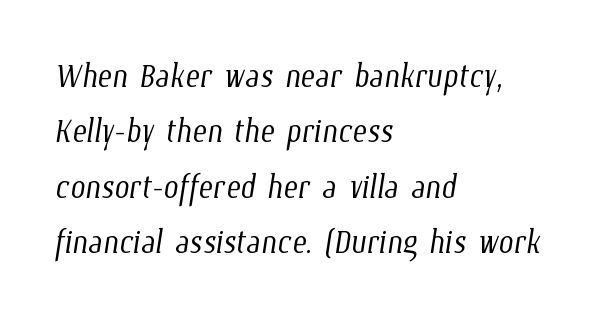
Q: Is the text bold? A: No.
Q: Is the text underlined? A: No.
Q: How is the paragraph aligned? A: Left-aligned.
Q: Is the spacing between letters normal or unusually wide? A: Normal.
Q: Is the spacing between lines tight, normal or loose? A: Normal.
Q: Width (condensed, normal, or wide)? A: Condensed.
Q: Stroke contrast? A: Low.
Q: x-height? A: Medium.
Q: Monospaced? A: No.
